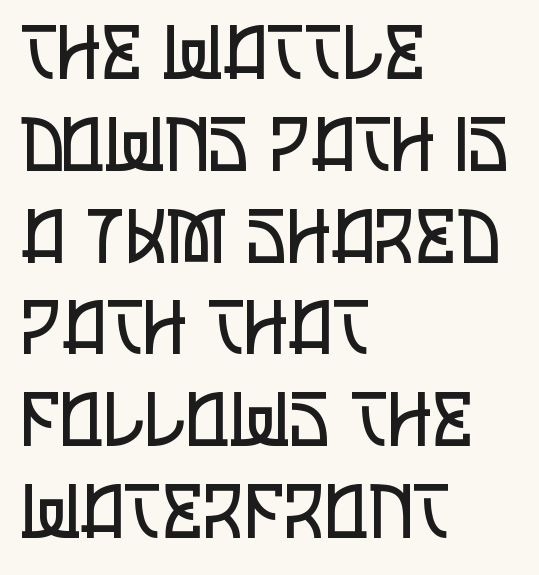
The image shows 74 px regular-weight, condensed sans-serif type, upright; set left-aligned, line spacing 1.24x, normal letter spacing, not underlined; low stroke contrast and a large x-height.
